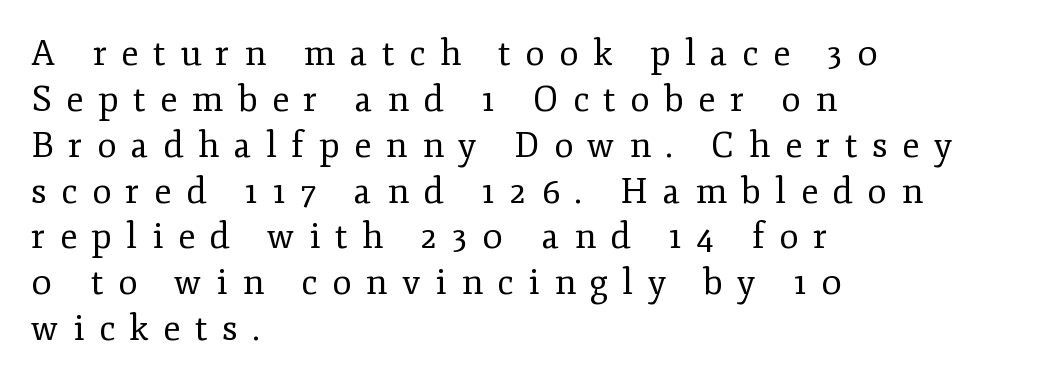
This is roman type, the default non-slanted kind. The font family rendered here belongs to the serif group. These lines sit exactly where default settings would place them. Does the copy run flush right? No — it runs flush left.
